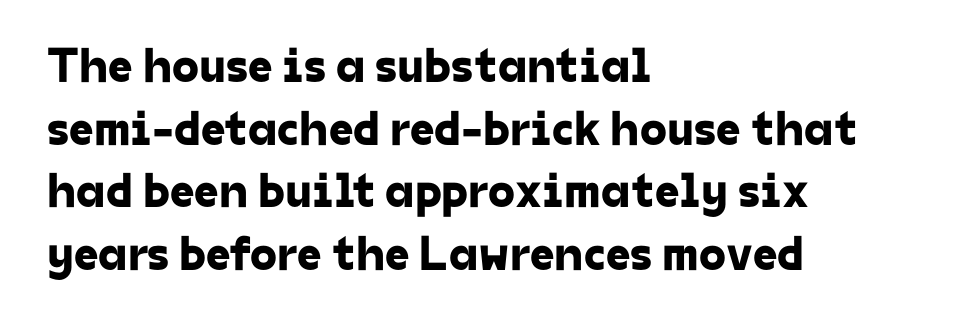
Do the characters align in a grid? No, the font is proportional. Serifs: no, the terminals of the letterforms are clean. Type without underlining. The typesetter chose a ragged-right arrangement here.
